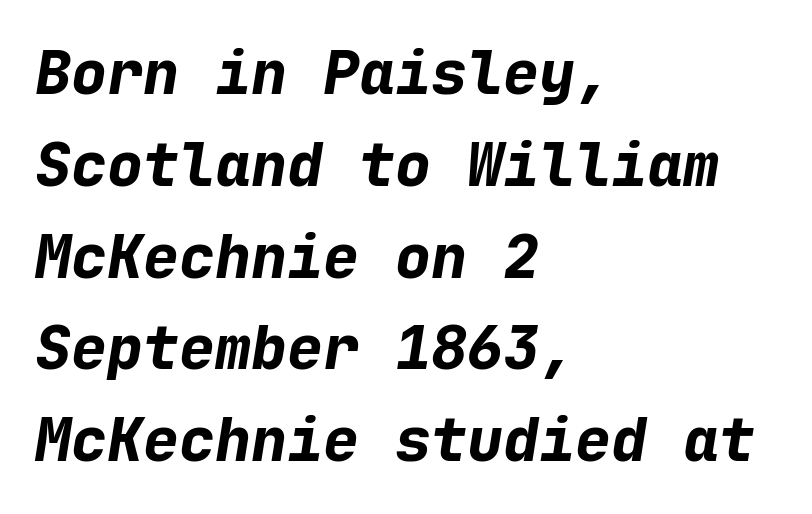
How would I describe the line gaps? Plain and ordinary. Bold? Absolutely — the strokes are thick and heavy. Honestly, the letter spacing is just normal — you wouldn't notice it. Do the characters align in a grid? Yes, the font is monospaced.
